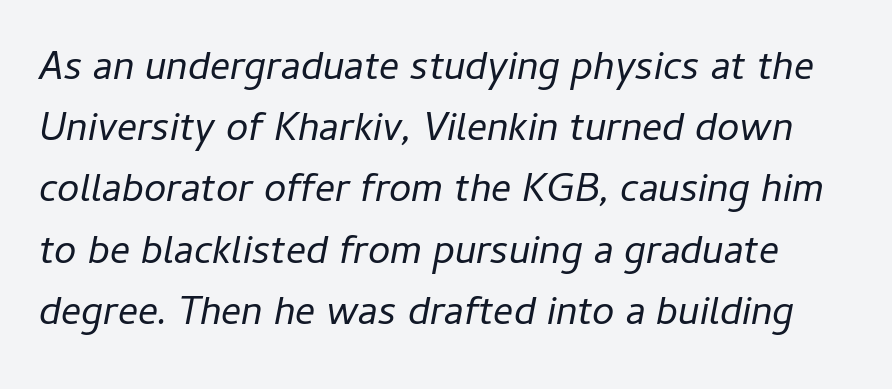
Q: Is the text bold? A: No.
Q: Is the text italic (slanted)? A: Yes, it leans right by about 11 degrees.
Q: Is the text underlined? A: No.
Q: Is the spacing between letters normal or unusually wide? A: Normal.
Q: Is the spacing between lines tight, normal or loose? A: Normal.
Q: Width (condensed, normal, or wide)? A: Normal.
Q: Stroke contrast? A: Low.
Q: x-height? A: Medium.
Q: Monospaced? A: No.
